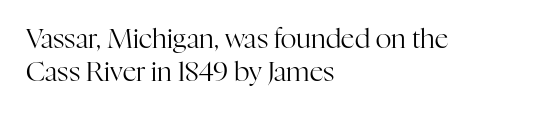
What stands out about the letter spacing? Nothing — it is the standard amount. This is not heavy type; no bold has been used. Just letters on the line, the space beneath them empty. Notice how the stems are strictly vertical — no italics here. This rendering uses left alignment, leaving the right contour irregular.
